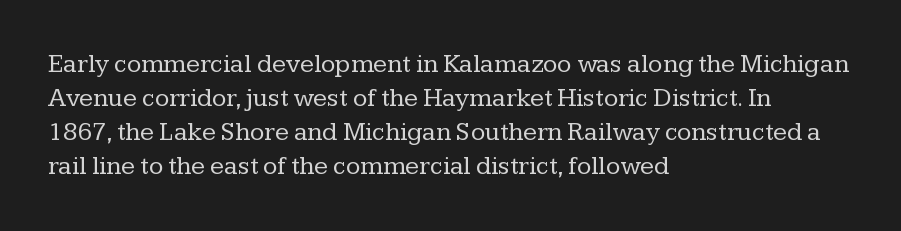
The image shows 26 px text type, upright; set left-aligned, normal line spacing (1.31x), normal letter spacing, not underlined.
